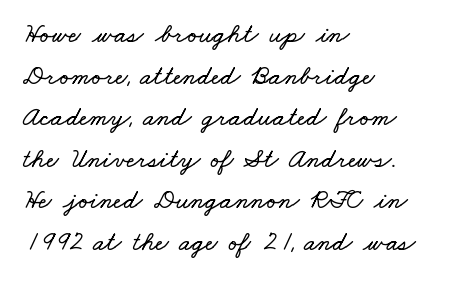
The image shows 27 px text type; set left-aligned, normal line spacing (1.54x), normal letter spacing, not underlined.
